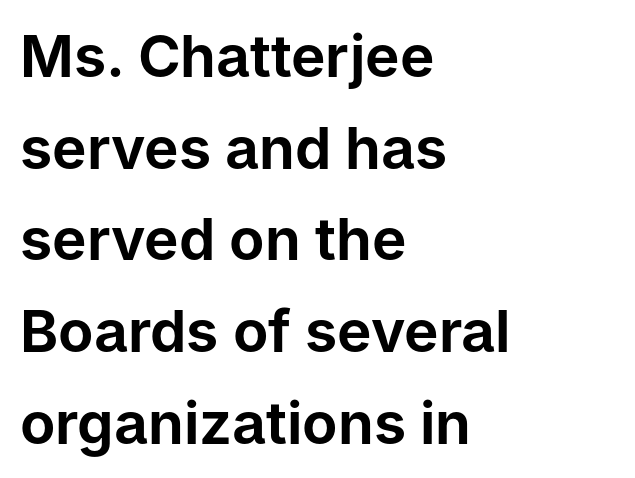
The image shows 58 px sans-serif type, upright; set left-aligned, normal line spacing (1.58x), normal letter spacing, not underlined; low stroke contrast and a medium x-height.
